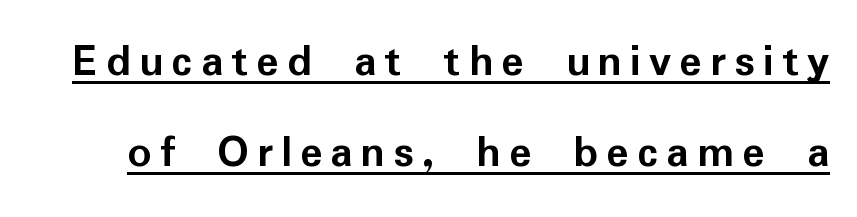
The image shows 47 px semibold sans-serif type, upright; set loose line spacing (1.93x), underlined; low stroke contrast and a medium x-height.
